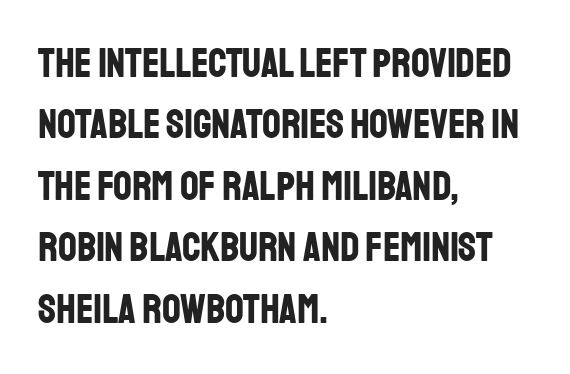
Here the designer chose a conventional face with non-uniform glyph widths. A typesetter would call this zero additional tracking. Unmarked baselines from the first word to the last. This is roman type, the default non-slanted kind. Summary of vertical rhythm: regular, with standard interline spacing. The glyphs have the mass of a bold cut.
